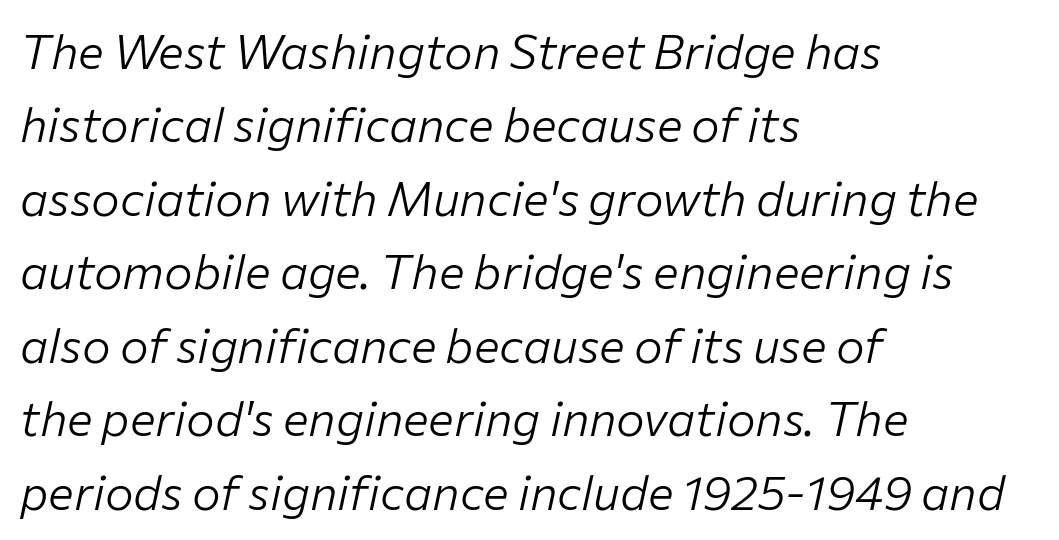
No extra ink here — the face is not bold. Does the leading feel generous? No, just average. These lines were composed using italics. The tracking reads as untouched default to a designer's eye. Is this a fixed-width face? No — the glyphs have proportional, varying widths. Nobody drew a line under any word here.
